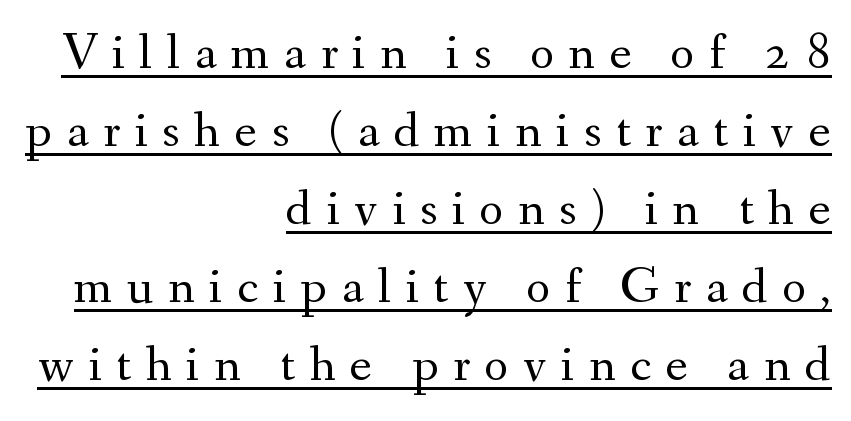
Q: Is the text bold? A: No.
Q: Is the text italic (slanted)? A: No, it is upright.
Q: Is the typeface a serif or a sans-serif typeface? A: Serif.
Q: Is the text underlined? A: Yes.
Q: How is the paragraph aligned? A: Right-aligned.
Q: Is the spacing between letters normal or unusually wide? A: Unusually wide.
Q: Is the spacing between lines tight, normal or loose? A: Normal.
Q: Width (condensed, normal, or wide)? A: Normal.
Q: Stroke contrast? A: Medium.
Q: x-height? A: Small.
Q: Monospaced? A: No.
